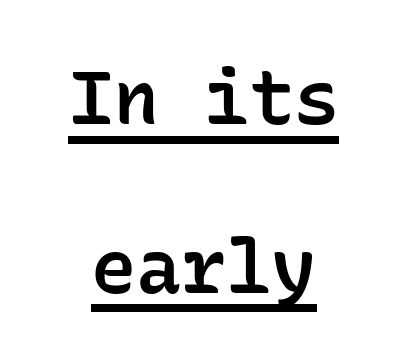
The image shows 75 px semibold sans-serif type, upright, monospaced; set loose line spacing (2.25x), normal letter spacing, underlined; low stroke contrast and a medium x-height.
